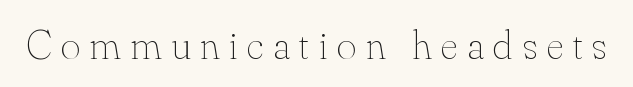
The image shows 42 px thin type, upright; set unusually wide letter spacing (+0.23 em), not underlined; medium stroke contrast and a small x-height.
